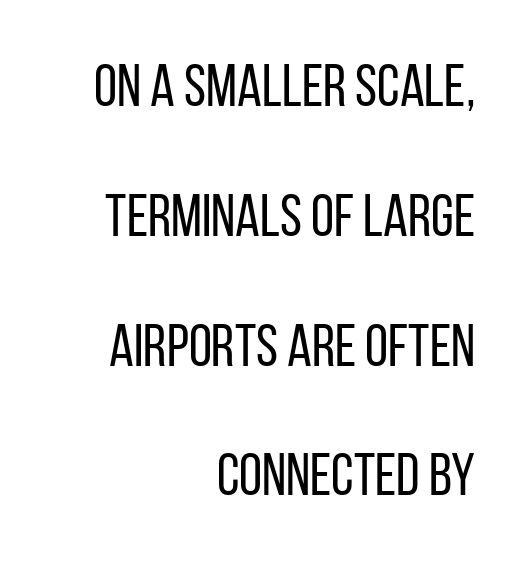
{"serif": "no", "italic": "no", "bold": "no", "weight": "regular", "width": "condensed", "stroke_contrast": "low", "x_height": "large", "monospaced": "no", "underline": "no", "align": "right", "line_spacing": "loose", "line_spacing_ratio": 2.2, "letter_spacing": "normal", "letter_spacing_em": 0.0, "glyph_px": 59}
